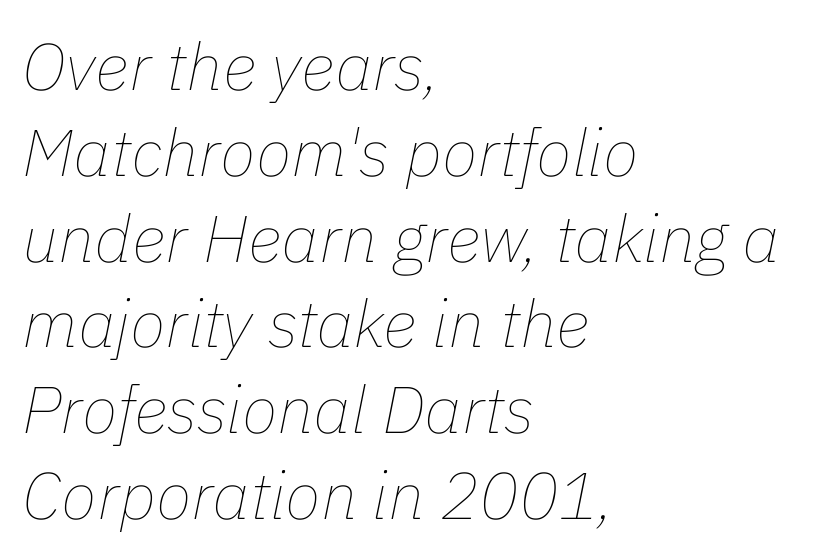
The space beneath each line is pristine and unruled. The designer left line spacing at the default. Default kerning and tracking; the words read as compact shapes. Would a proofreader flag this as italicized? Yes.
